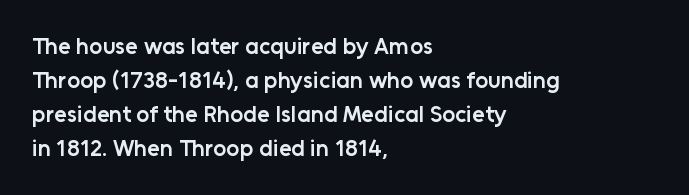
The image shows 23 px text type, upright; set left-aligned, normal line spacing (1.48x), normal letter spacing, not underlined.
